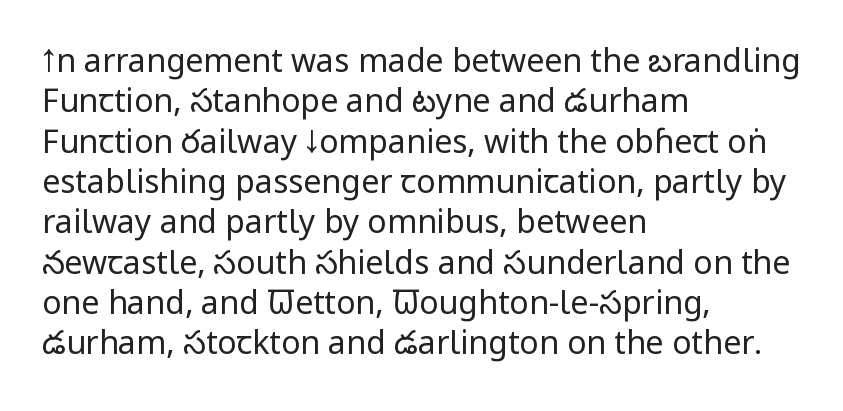
The image shows 32 px regular-weight, condensed sans-serif type, upright; set left-aligned, normal line spacing (1.26x), normal letter spacing, not underlined; low stroke contrast and a large x-height.
